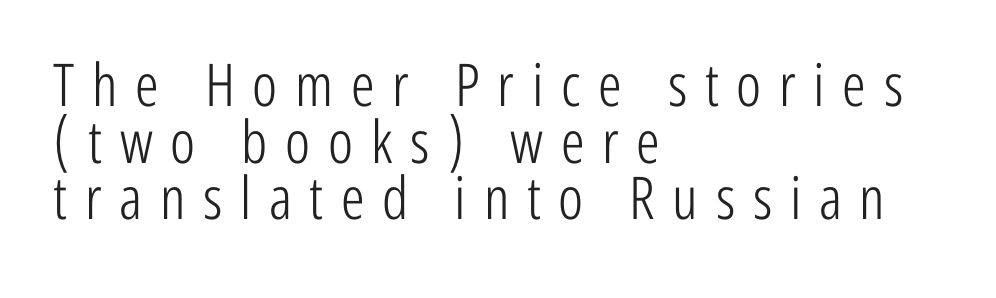
The image shows 59 px light, condensed sans-serif type, upright; set left-aligned, tight line spacing (0.96x), unusually wide letter spacing (+0.3 em), not underlined; low stroke contrast and a medium x-height.
